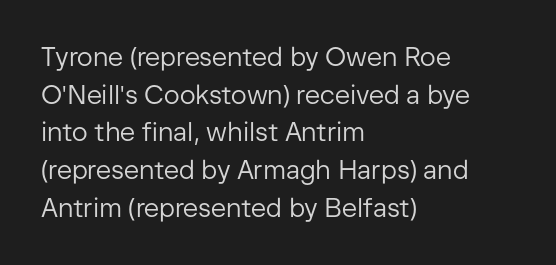
Q: Is the text bold? A: No.
Q: Is the text italic (slanted)? A: No, it is upright.
Q: Is the text underlined? A: No.
Q: How is the paragraph aligned? A: Left-aligned.
Q: Is the spacing between letters normal or unusually wide? A: Normal.
Q: Is the spacing between lines tight, normal or loose? A: Normal.
